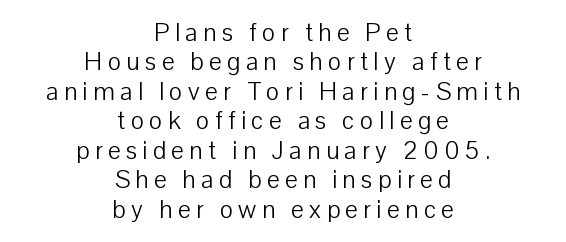
Weight: regular or lighter. Horizontal alignment here is central, giving a formal, balanced look. A typesetter would mark this as roman, not italic. Bare-footed words on every line.
